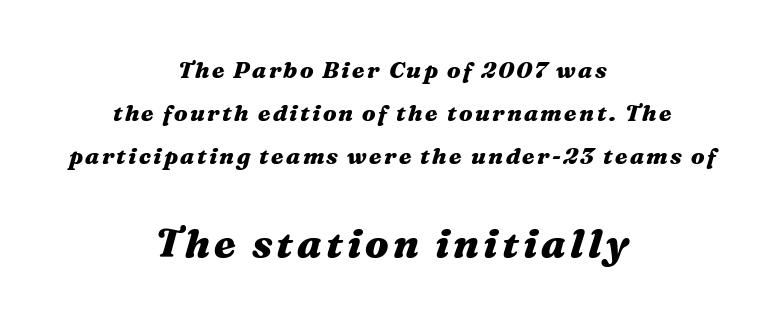
The image shows 40 px heavy, wide type, italic (leaning right); set centered, line spacing 1.88x, not underlined; the second (bottom) block is 1.74x larger; medium stroke contrast and a medium x-height.
